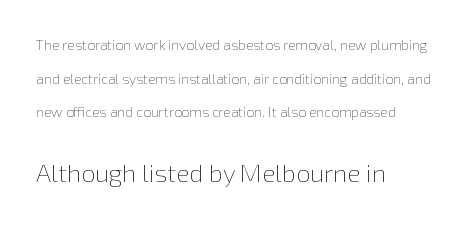
{"italic": "no", "bold": "no", "underline": "no", "align": "left", "line_spacing": "loose", "line_spacing_ratio": 2.41, "letter_spacing": "normal", "letter_spacing_em": 0.0, "larger_block": "second", "size_ratio": 1.79, "glyph_px": 25}
